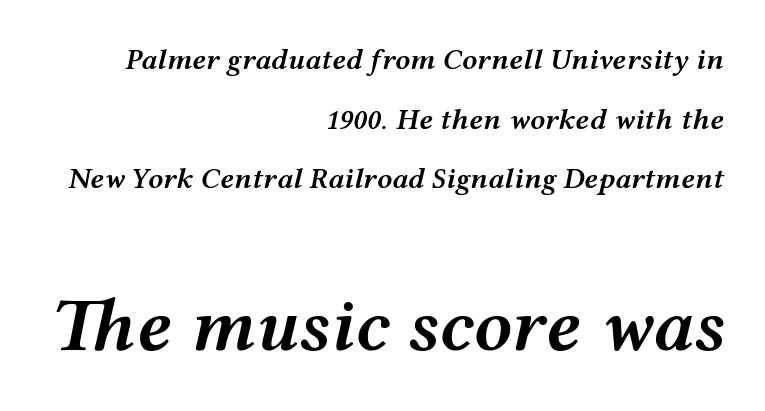
Strokes here are thickened, but only to semibold level. The line-height multiplier appears high, well above default. Style check: oblique. This rendering features lettering with no underline.
